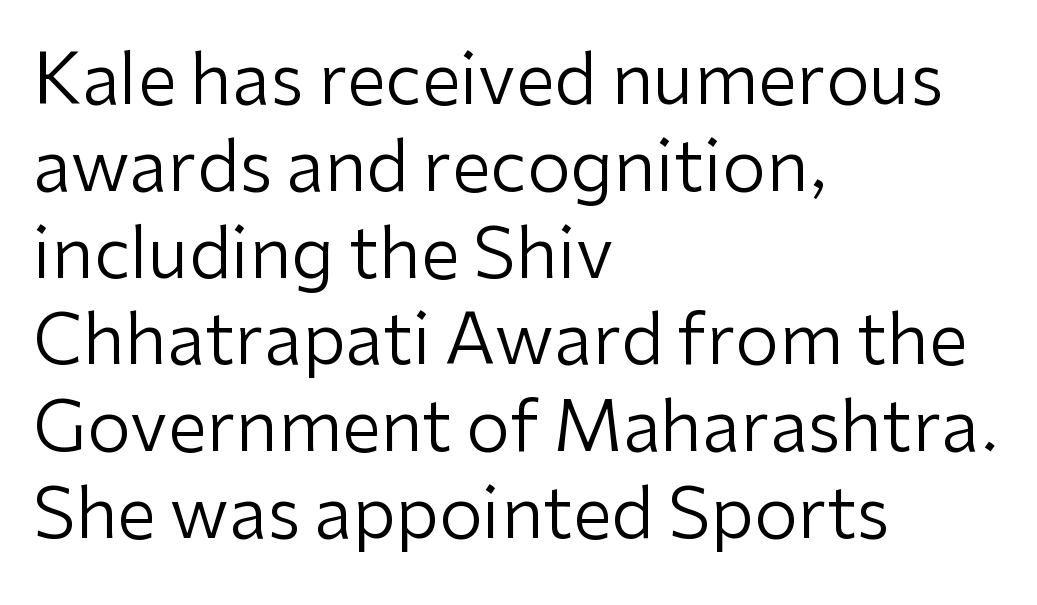
Q: Is the text bold? A: No.
Q: Is the text italic (slanted)? A: No, it is upright.
Q: Is the typeface a serif or a sans-serif typeface? A: Sans-serif.
Q: Is the text underlined? A: No.
Q: How is the paragraph aligned? A: Left-aligned.
Q: Is the spacing between letters normal or unusually wide? A: Normal.
Q: Width (condensed, normal, or wide)? A: Normal.
Q: Stroke contrast? A: Low.
Q: x-height? A: Medium.
Q: Monospaced? A: No.
